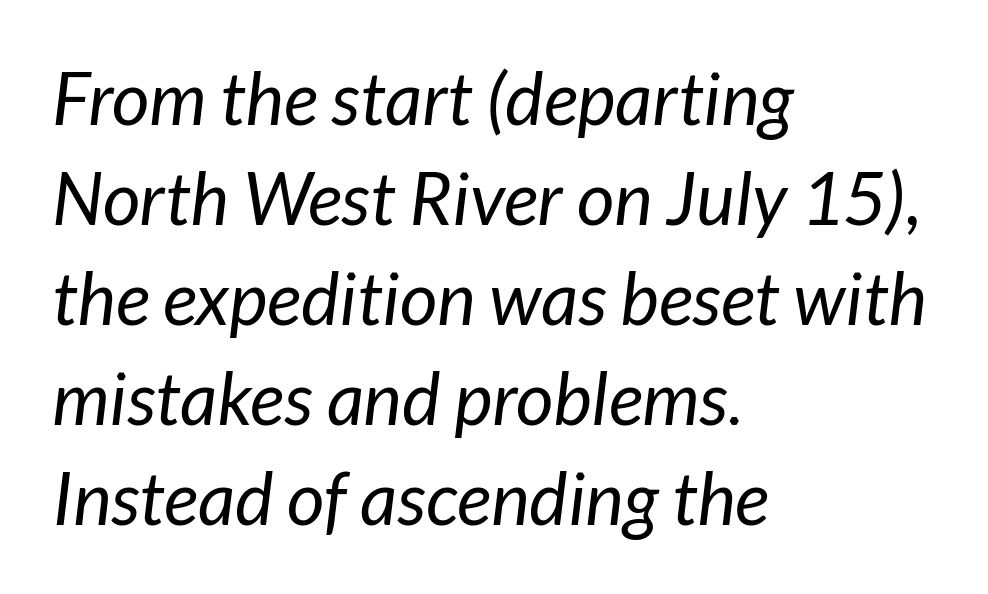
Notice how the stems are inclined rather than vertical — that's the hallmark of italics. Underline: absent. The cut favours lightness, reaching ordinary text weight at its darkest. Note the varied advance widths — an 'i' is clearly narrower than an 'm'. One-word summary of the alignment: left. Standard letterfit; no display-style spreading of the glyphs.
